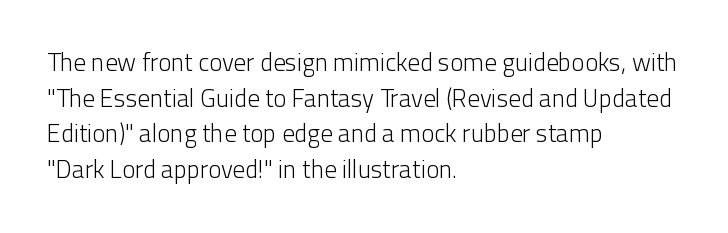
No word sits above an underline. These lines stack with their left ends in a neat column. The line-height multiplier appears to be the usual default. Ordinary non-slanted type is in use. Students, note that the glyphs here touch the page at normal intervals.
